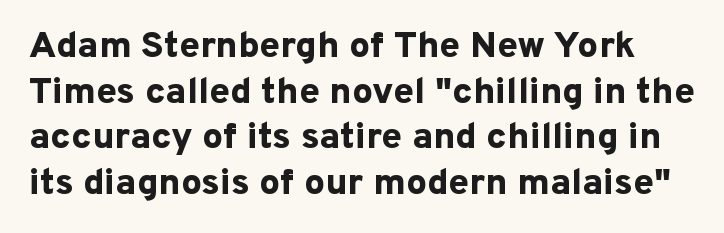
In terms of letterspacing, this is plain default setting. The font family rendered here belongs to the sans-serif group. Proportional: the letters do not fall into vertical columns. Anything drawn beneath the words? Only blank space. The letters stand straight up with perfectly vertical stems.
